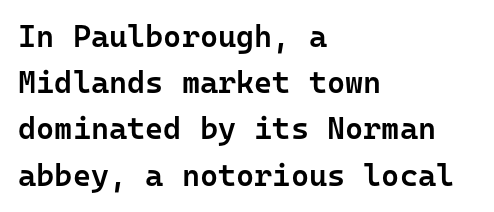
{"serif": "no", "italic": "no", "bold": "semi", "weight": "semibold", "width": "normal", "stroke_contrast": "low", "x_height": "medium", "monospaced": "yes", "underline": "no", "align": "left", "line_spacing": "normal", "line_spacing_ratio": 1.49, "letter_spacing": "normal", "letter_spacing_em": 0.0, "glyph_px": 31}
